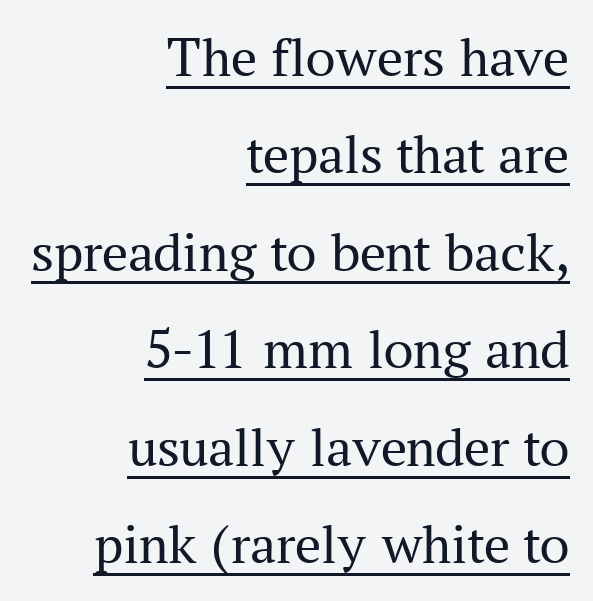
Q: Is the text bold? A: No.
Q: Is the text italic (slanted)? A: No, it is upright.
Q: Is the typeface a serif or a sans-serif typeface? A: Serif.
Q: Is the text underlined? A: Yes.
Q: How is the paragraph aligned? A: Right-aligned.
Q: Is the spacing between letters normal or unusually wide? A: Normal.
Q: Is the spacing between lines tight, normal or loose? A: Normal.
Q: Width (condensed, normal, or wide)? A: Normal.
Q: Stroke contrast? A: Medium.
Q: x-height? A: Medium.
Q: Monospaced? A: No.
